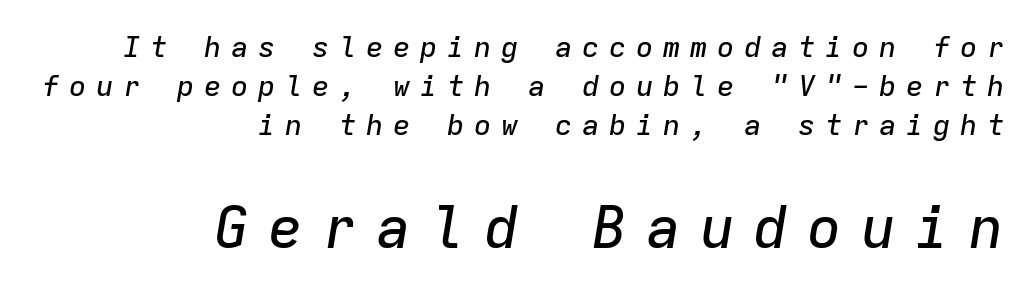
The image shows 58 px text type, italic (leaning right), monospaced; set right-aligned, normal line spacing (1.34x), unusually wide letter spacing (+0.33 em), not underlined; the second (bottom) block is 2.0x larger; low stroke contrast and a medium x-height.
